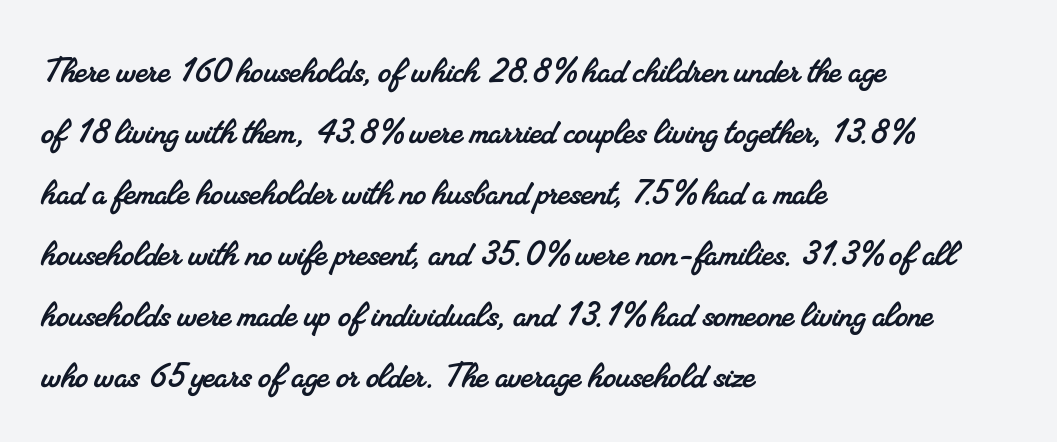
Quick note: underline off. Students, note that the glyphs here touch the page at normal intervals. Note the varied advance widths — an 'i' is clearly narrower than an 'm'. Leading: standard.
